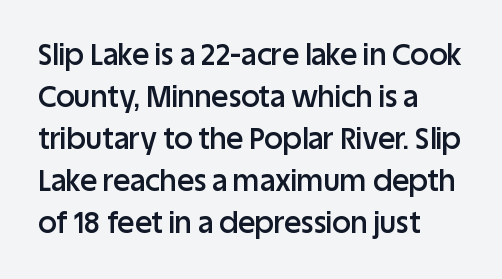
The image shows 29 px semibold sans-serif type, upright; set left-aligned, normal line spacing (1.45x), normal letter spacing, not underlined; low stroke contrast and a large x-height.
